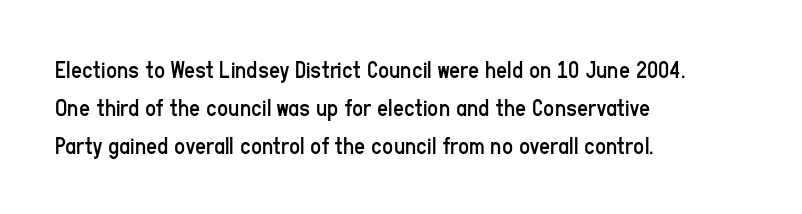
The image shows 24 px text type, upright; set left-aligned, normal line spacing (1.58x), normal letter spacing, not underlined.
